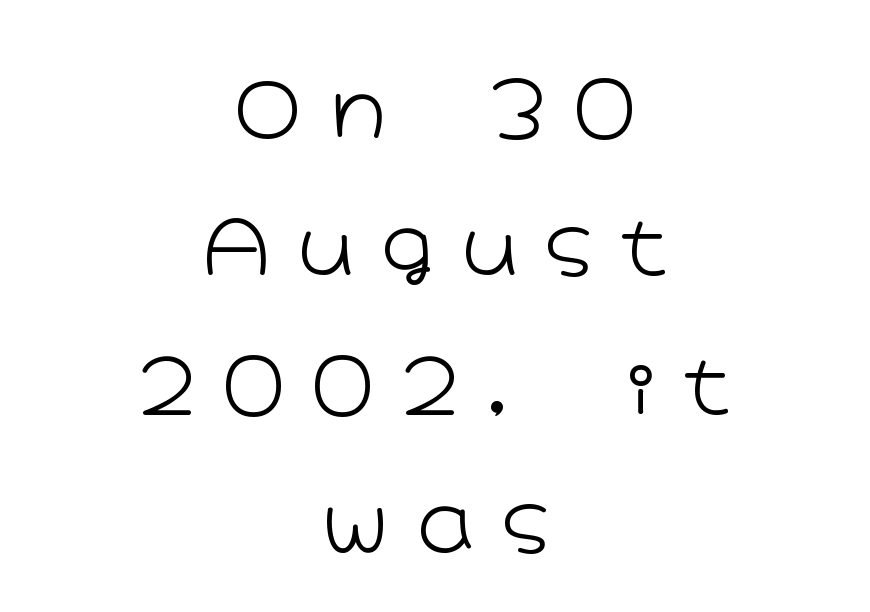
Q: Is the text bold? A: No.
Q: Is the text italic (slanted)? A: No, it is upright.
Q: Is the typeface a serif or a sans-serif typeface? A: Sans-serif.
Q: Is the text underlined? A: No.
Q: How is the paragraph aligned? A: Centered.
Q: Is the spacing between letters normal or unusually wide? A: Unusually wide.
Q: Width (condensed, normal, or wide)? A: Wide.
Q: Stroke contrast? A: Low.
Q: x-height? A: Medium.
Q: Monospaced? A: No.
